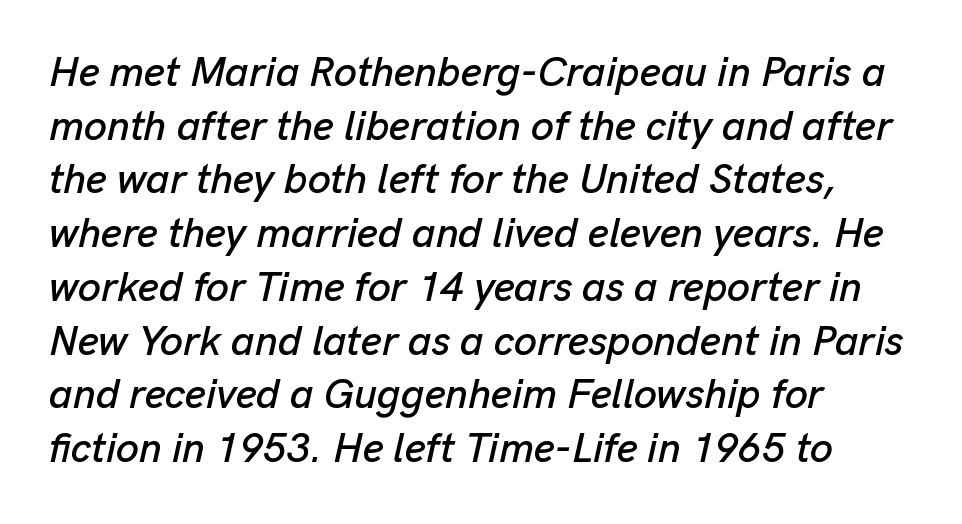
{"italic": "yes", "lean": "right", "slant_degrees": 13, "width": "normal", "stroke_contrast": "low", "x_height": "medium", "monospaced": "no", "underline": "no", "align": "left", "line_spacing": "normal", "line_spacing_ratio": 1.31, "letter_spacing": "normal", "letter_spacing_em": 0.0, "glyph_px": 41}
